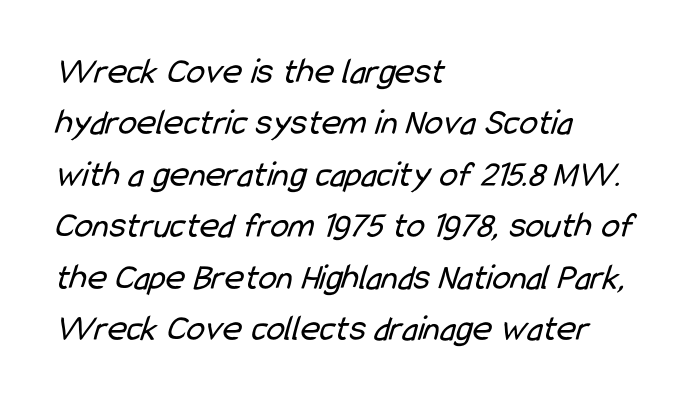
The image shows 37 px regular-weight, condensed sans-serif type; set left-aligned, normal line spacing (1.39x), normal letter spacing, not underlined; low stroke contrast and a medium x-height.
